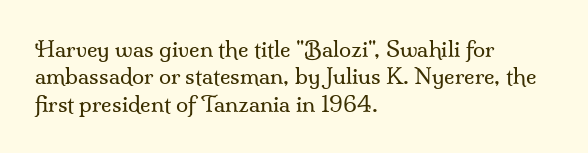
{"italic": "no", "bold": "no", "underline": "no", "align": "left", "line_spacing_ratio": 1.24, "letter_spacing": "normal", "letter_spacing_em": 0.0, "glyph_px": 22}
